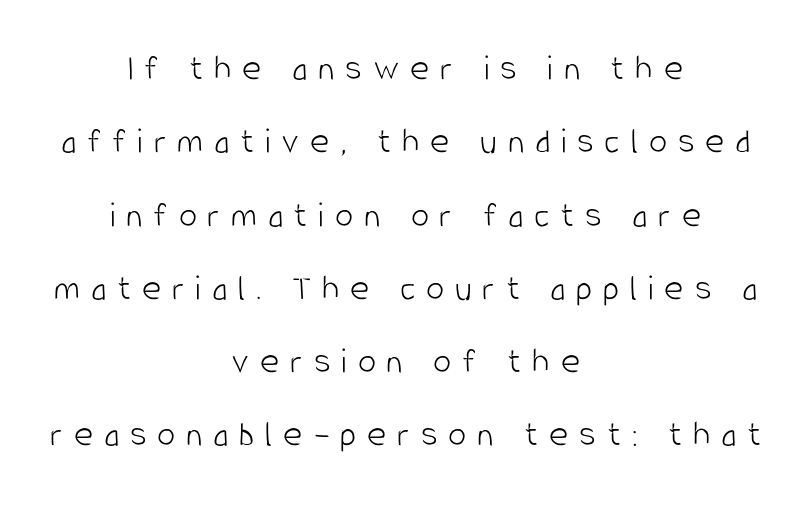
Q: Is the text bold? A: No.
Q: Is the text italic (slanted)? A: No, it is upright.
Q: Is the typeface a serif or a sans-serif typeface? A: Sans-serif.
Q: Is the text underlined? A: No.
Q: How is the paragraph aligned? A: Centered.
Q: Is the spacing between letters normal or unusually wide? A: Unusually wide.
Q: Is the spacing between lines tight, normal or loose? A: Loose.
Q: Width (condensed, normal, or wide)? A: Condensed.
Q: Stroke contrast? A: Low.
Q: x-height? A: Large.
Q: Monospaced? A: No.
